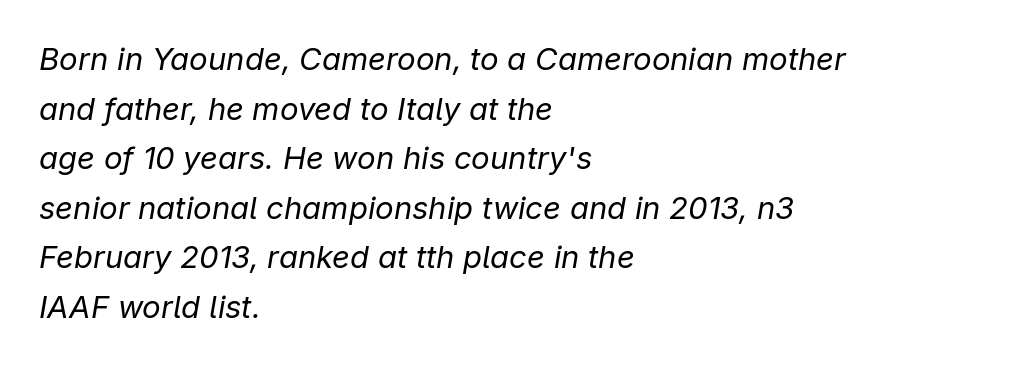
{"italic": "yes", "lean": "right", "slant_degrees": 9, "bold": "no", "weight": "regular", "width": "normal", "stroke_contrast": "low", "x_height": "medium", "monospaced": "no", "underline": "no", "align": "left", "line_spacing": "normal", "line_spacing_ratio": 1.6, "letter_spacing": "normal", "letter_spacing_em": 0.0, "glyph_px": 31}
